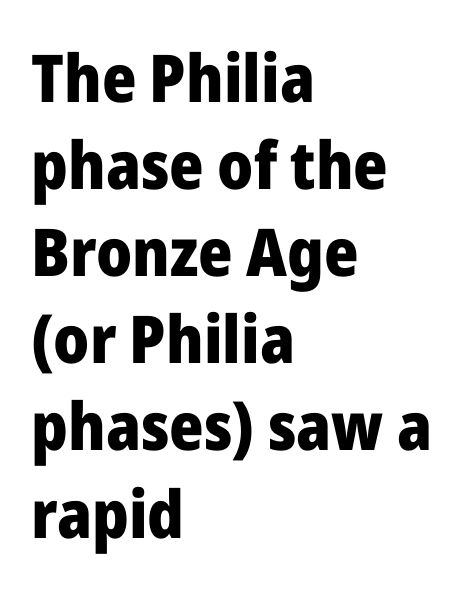
The image shows 66 px heavy sans-serif type, upright; set left-aligned, normal line spacing (1.32x), normal letter spacing, not underlined; low stroke contrast and a medium x-height.
